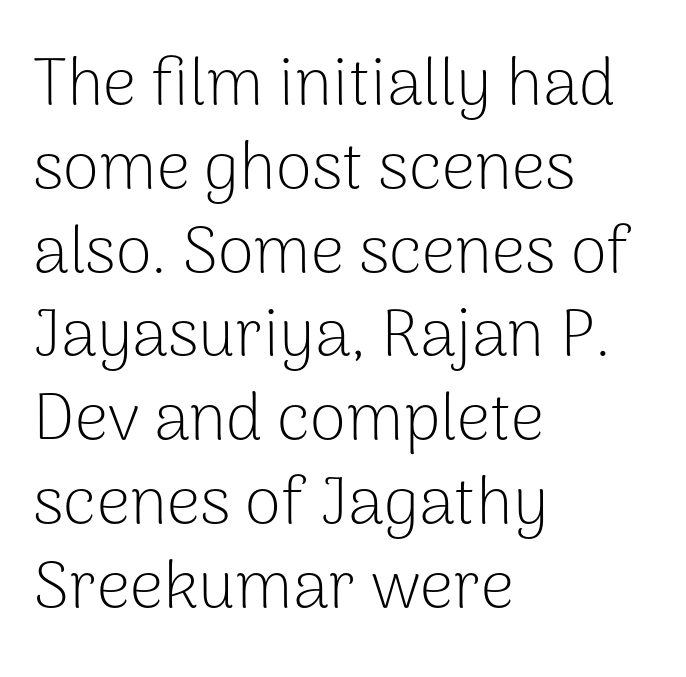
Italic: no, the glyphs are upright roman. Observe the absence of serifs on each vertical stroke in this sample. The line texture is even and compact thanks to regular tracking. Successive baselines arrive at the customary interval. The compositor pushed each line to the left boundary.
